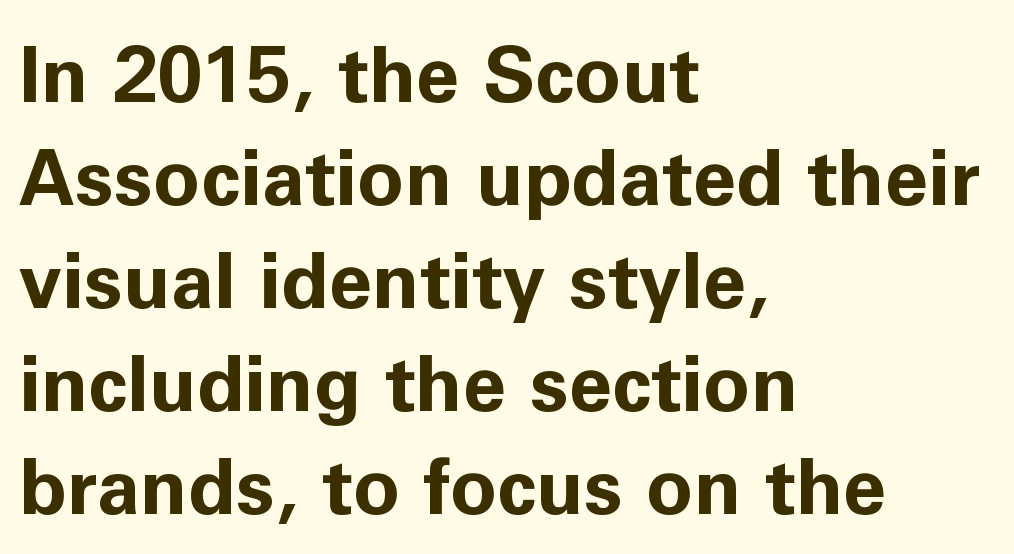
{"serif": "no", "italic": "no", "bold": "yes", "weight": "bold", "width": "normal", "stroke_contrast": "low", "x_height": "medium", "monospaced": "no", "underline": "no", "align": "left", "line_spacing": "normal", "line_spacing_ratio": 1.32, "letter_spacing": "normal", "letter_spacing_em": 0.0, "glyph_px": 78}
